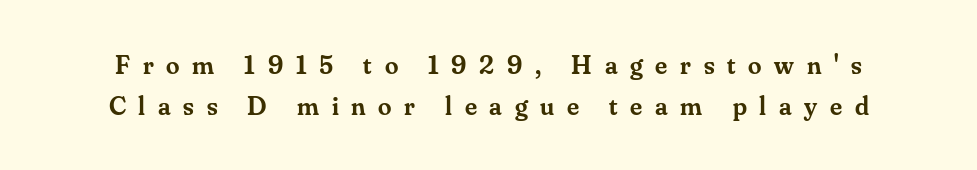
The image shows 27 px text type, upright; set normal line spacing (1.52x), unusually wide letter spacing (+0.47 em), not underlined.
